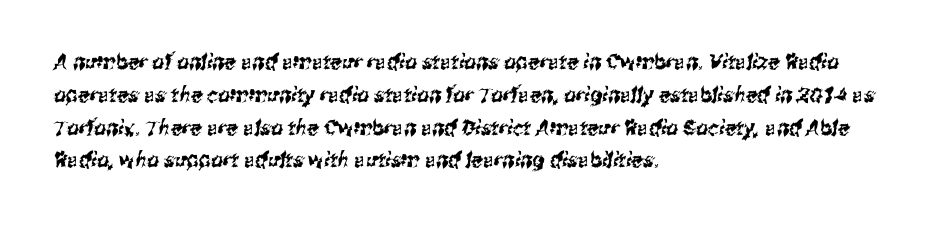
Characters follow at the spacing the type designer built in. Is the block centered? No — it sits flush against the left margin. No word sits above an underline. A typesetter would call this leading conventional body-copy spacing.
